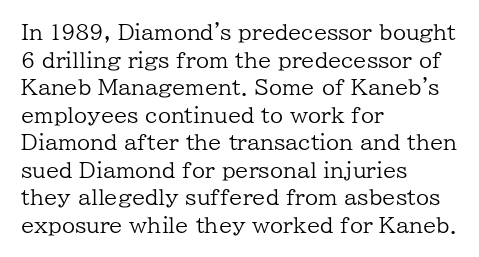
{"italic": "no", "bold": "no", "underline": "no", "align": "left", "line_spacing": "normal", "line_spacing_ratio": 1.31, "letter_spacing": "normal", "letter_spacing_em": 0.0, "glyph_px": 21}
